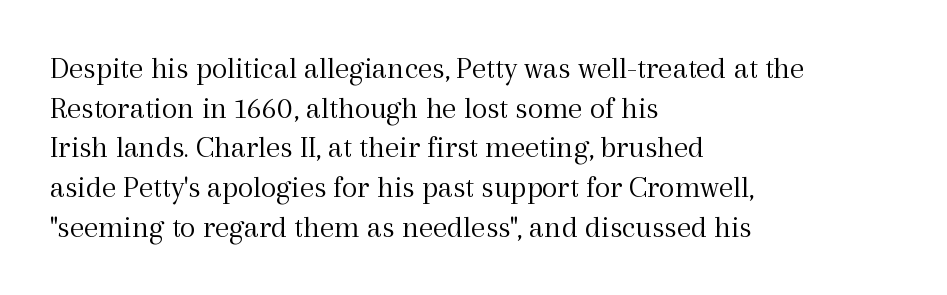
{"serif": "yes", "italic": "no", "bold": "no", "weight": "light", "width": "normal", "x_height": "medium", "monospaced": "no", "underline": "no", "align": "left", "line_spacing_ratio": 1.24, "letter_spacing": "normal", "letter_spacing_em": 0.0, "glyph_px": 32}
